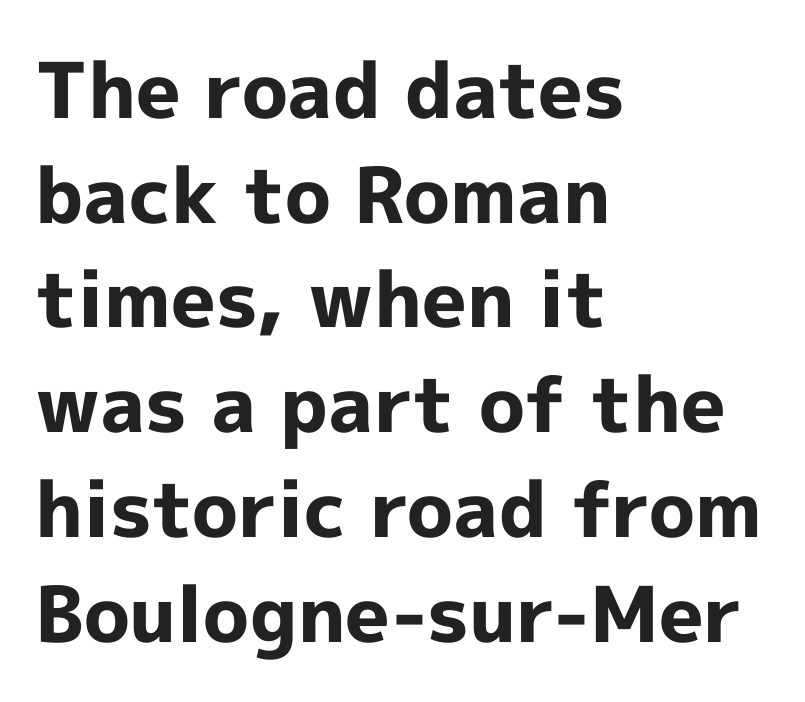
The image shows 77 px bold sans-serif type, upright; set left-aligned, normal line spacing (1.36x), normal letter spacing, not underlined; a medium x-height.
